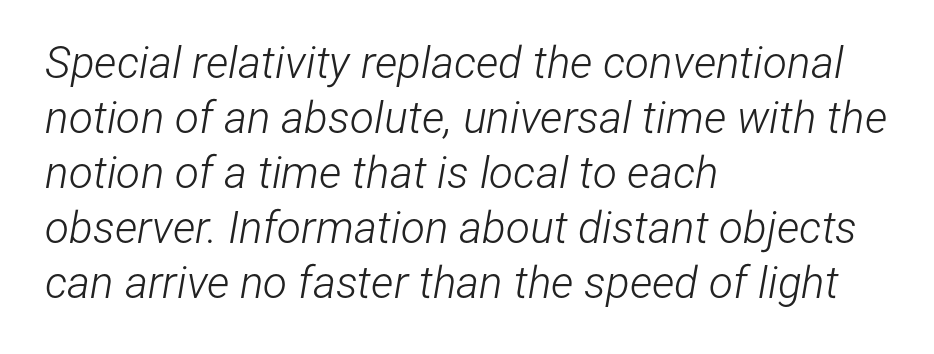
The rendering keeps characters at their native spacing. Visually the block forms a straight wall on the left and a jagged coastline on the right. This sample keeps an unexceptional amount of space between lines. Unmarked baselines from the first word to the last. The letters are slanted; this is an italic face.
